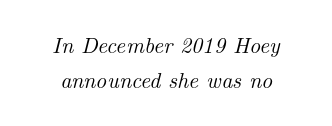
The space directly below the letters is spotless. Characters follow at the spacing the type designer built in. This sample uses an oblique cut, with every glyph tilted off the vertical. The rows are spaced the way most documents space them.
